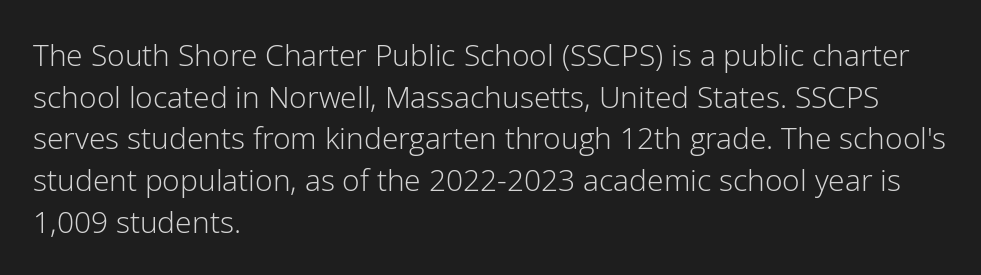
The image shows 30 px light sans-serif type, upright; set left-aligned, normal line spacing (1.39x), normal letter spacing, not underlined; low stroke contrast and a medium x-height.
